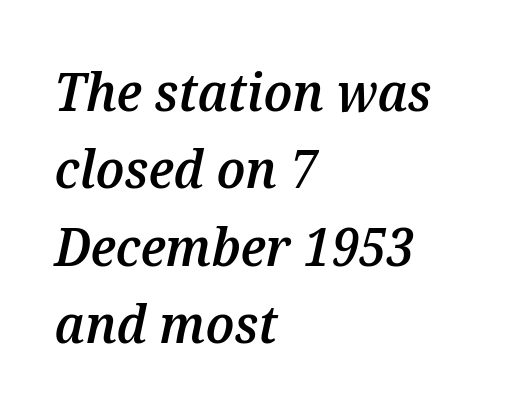
Q: Is the text bold? A: Semi-bold.
Q: Is the text italic (slanted)? A: Yes, it leans right by about 12 degrees.
Q: Is the text underlined? A: No.
Q: How is the paragraph aligned? A: Left-aligned.
Q: Is the spacing between letters normal or unusually wide? A: Normal.
Q: Is the spacing between lines tight, normal or loose? A: Normal.
Q: Width (condensed, normal, or wide)? A: Normal.
Q: Stroke contrast? A: Medium.
Q: x-height? A: Medium.
Q: Monospaced? A: No.
